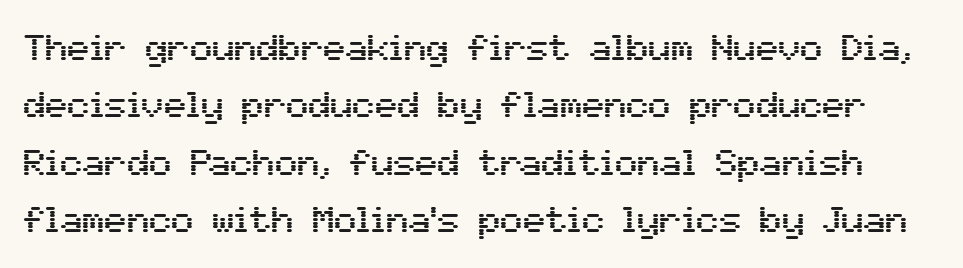
The image shows 37 px sans-serif type, upright; set normal line spacing (1.55x), normal letter spacing, not underlined; medium stroke contrast and a medium x-height.
